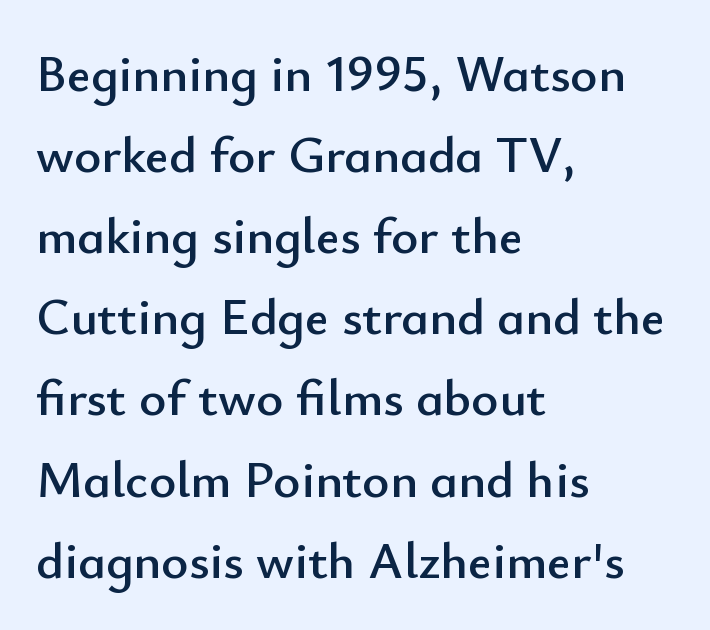
{"serif": "no", "italic": "no", "width": "normal", "stroke_contrast": "low", "x_height": "small", "monospaced": "no", "underline": "no", "align": "left", "line_spacing": "normal", "line_spacing_ratio": 1.56, "letter_spacing": "normal", "letter_spacing_em": 0.0, "glyph_px": 52}
